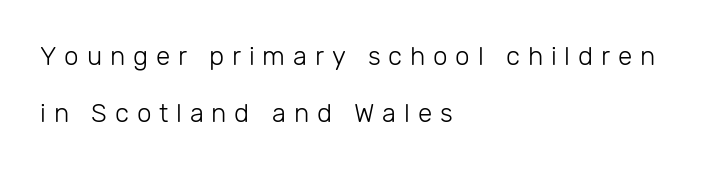
Whoever set this chose breathing room over compactness in the vertical rhythm. Words appear elongated and porous because spacing is wide. The specimen omits any rule beneath the text block's lines. Each stroke keeps to a modest, everyday thickness or less.
